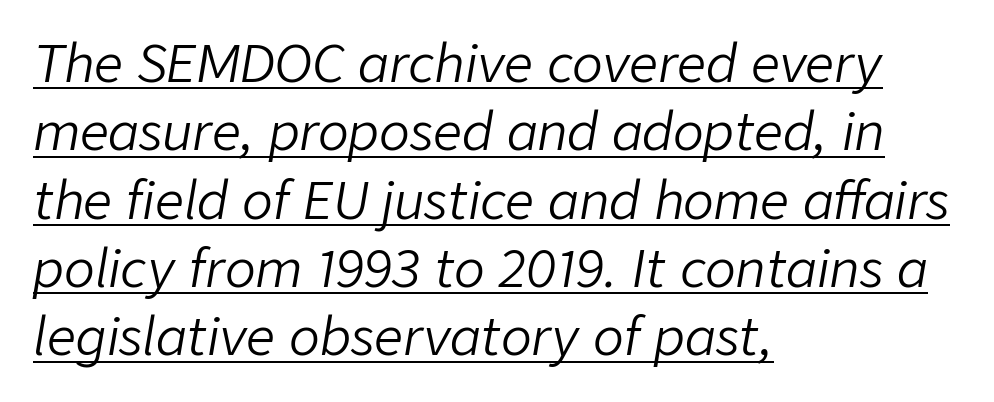
The image shows 51 px light type, italic (leaning right); set left-aligned, normal line spacing (1.34x), normal letter spacing, underlined; low stroke contrast and a medium x-height.
